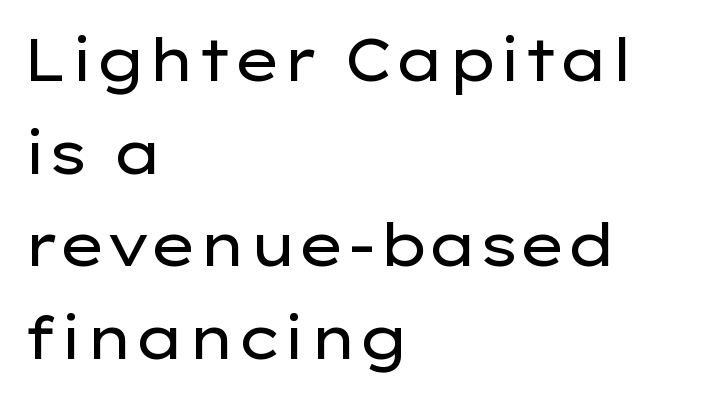
Q: Is the text bold? A: No.
Q: Is the text italic (slanted)? A: No, it is upright.
Q: Is the typeface a serif or a sans-serif typeface? A: Sans-serif.
Q: Is the text underlined? A: No.
Q: How is the paragraph aligned? A: Left-aligned.
Q: Is the spacing between letters normal or unusually wide? A: Normal.
Q: Is the spacing between lines tight, normal or loose? A: Normal.
Q: Width (condensed, normal, or wide)? A: Wide.
Q: Stroke contrast? A: Low.
Q: x-height? A: Medium.
Q: Monospaced? A: No.
